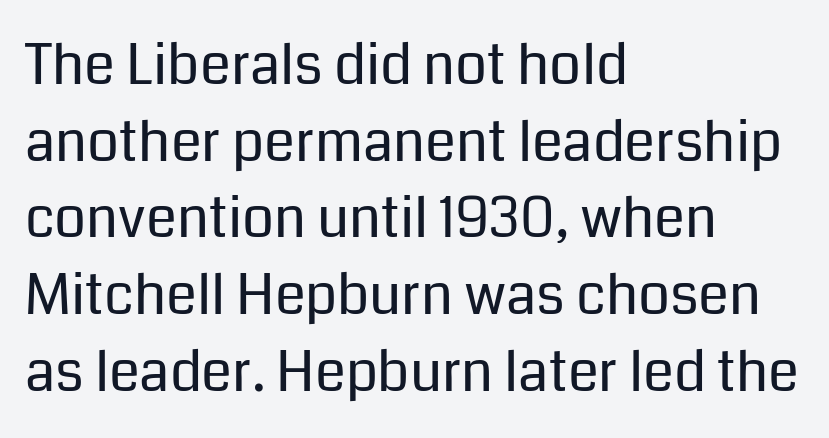
Q: Is the text bold? A: No.
Q: Is the text italic (slanted)? A: No, it is upright.
Q: Is the typeface a serif or a sans-serif typeface? A: Sans-serif.
Q: Is the text underlined? A: No.
Q: How is the paragraph aligned? A: Left-aligned.
Q: Is the spacing between letters normal or unusually wide? A: Normal.
Q: Is the spacing between lines tight, normal or loose? A: Normal.
Q: Width (condensed, normal, or wide)? A: Normal.
Q: Stroke contrast? A: Low.
Q: x-height? A: Medium.
Q: Monospaced? A: No.
